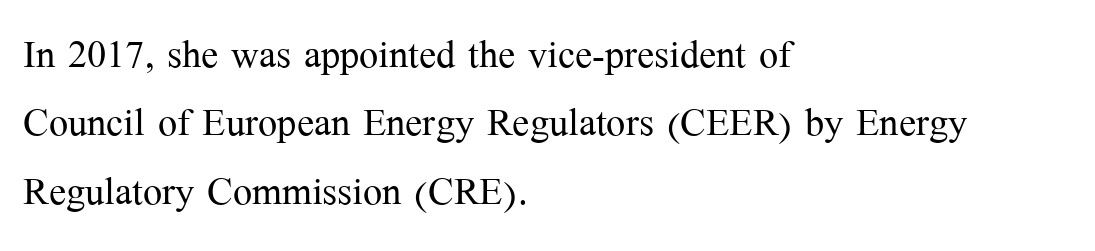
{"serif": "yes", "italic": "no", "bold": "no", "weight": "light", "width": "normal", "stroke_contrast": "medium", "x_height": "medium", "monospaced": "no", "underline": "no", "align": "left", "line_spacing": "normal", "line_spacing_ratio": 1.34, "letter_spacing": "normal", "letter_spacing_em": 0.0, "glyph_px": 51}
